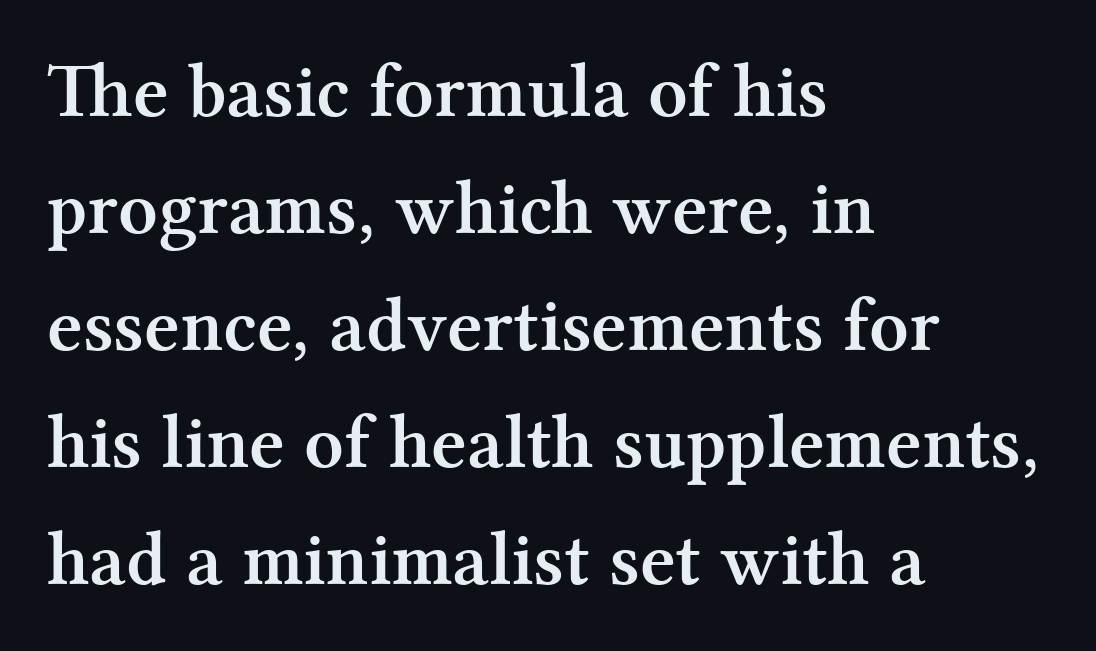
The image shows 77 px semibold serif type, upright; set left-aligned, normal line spacing (1.52x), normal letter spacing, not underlined; medium stroke contrast and a medium x-height.
